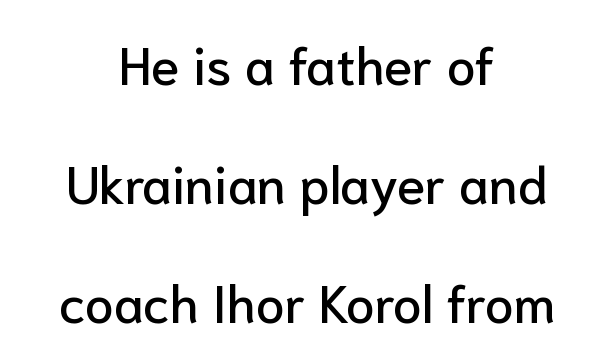
{"serif": "no", "italic": "no", "width": "normal", "stroke_contrast": "low", "x_height": "medium", "monospaced": "no", "underline": "no", "align": "center", "line_spacing": "loose", "line_spacing_ratio": 2.29, "letter_spacing": "normal", "letter_spacing_em": 0.0, "glyph_px": 52}
